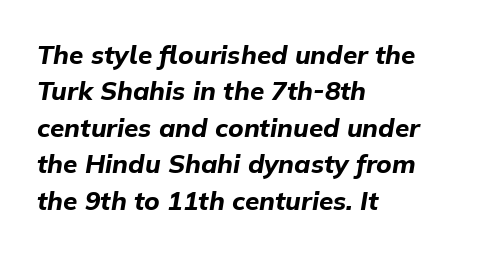
Q: Is the text bold? A: Yes.
Q: Is the text italic (slanted)? A: Yes, it leans right by about 9 degrees.
Q: Is the text underlined? A: No.
Q: How is the paragraph aligned? A: Left-aligned.
Q: Is the spacing between letters normal or unusually wide? A: Normal.
Q: Is the spacing between lines tight, normal or loose? A: Normal.
